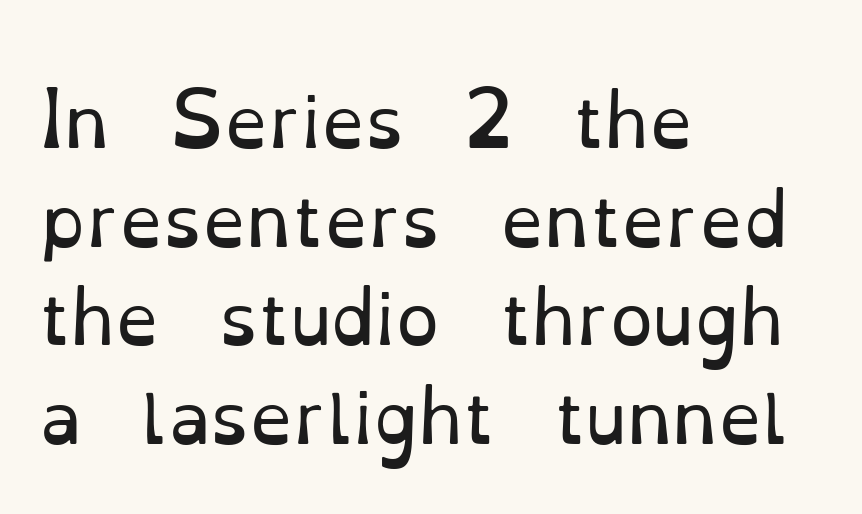
The image shows 70 px regular-weight serif type, upright; set left-aligned, normal line spacing (1.41x), normal letter spacing, not underlined; low stroke contrast and a small x-height.
